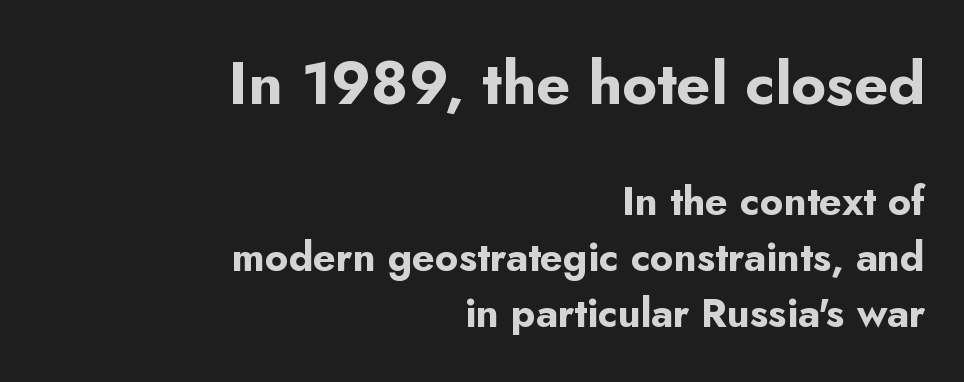
Q: Is the text bold? A: Yes.
Q: Is the text italic (slanted)? A: No, it is upright.
Q: Is the typeface a serif or a sans-serif typeface? A: Sans-serif.
Q: Is the text underlined? A: No.
Q: How is the paragraph aligned? A: Right-aligned.
Q: Is the spacing between letters normal or unusually wide? A: Normal.
Q: Is the spacing between lines tight, normal or loose? A: Normal.
Q: Which block of text is set in a larger size, the first (top) or the second (bottom)? A: The first (top) one.
Q: Width (condensed, normal, or wide)? A: Normal.
Q: Stroke contrast? A: Low.
Q: x-height? A: Small.
Q: Monospaced? A: No.
